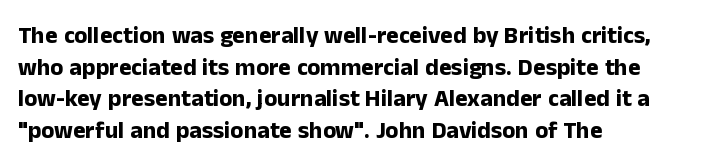
Honestly, the letter spacing is just normal — you wouldn't notice it. One glance says typical: line gaps are just what's usual. These lines stack with their left ends in a neat column. The type sits square on the baseline with zero lean. Descender tails drop into unmarked territory. How heavy is the stroke? Heavy — this is a bold.
